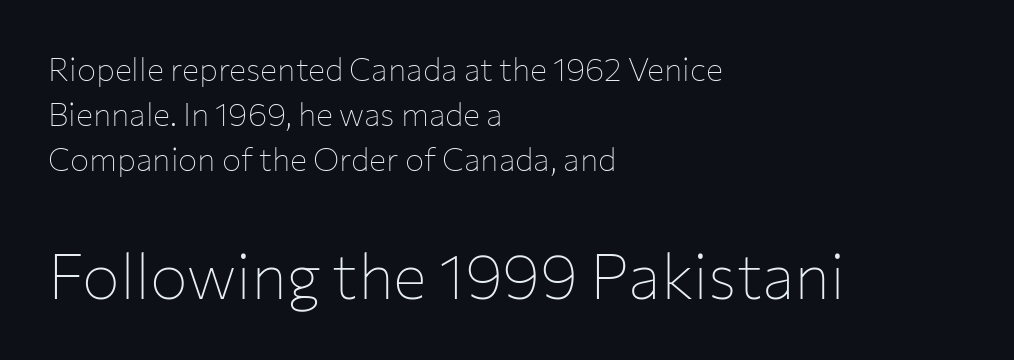
The image shows 63 px thin sans-serif type, upright; set left-aligned, normal line spacing (1.41x), normal letter spacing, not underlined; the second (bottom) block is 1.97x larger; low stroke contrast and a medium x-height.
